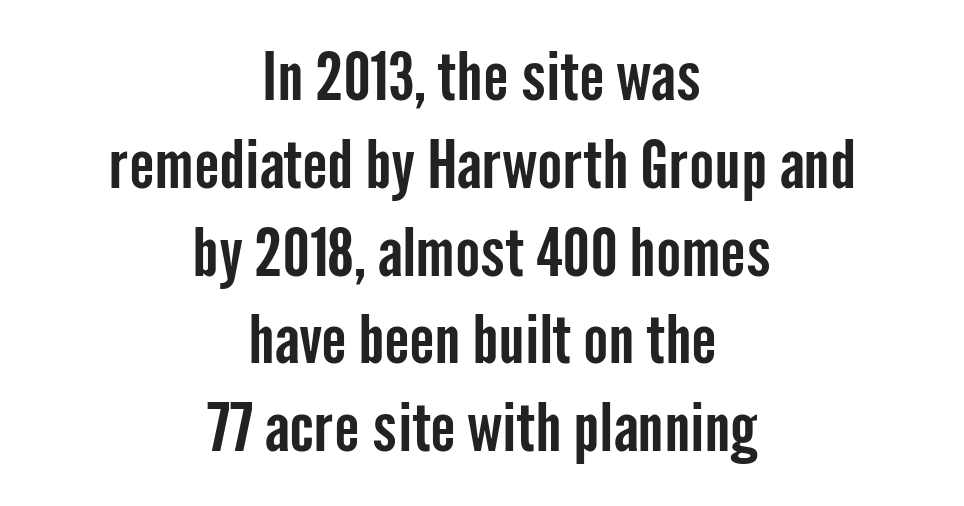
{"serif": "no", "italic": "no", "width": "condensed", "stroke_contrast": "low", "x_height": "medium", "monospaced": "no", "underline": "no", "align": "center", "line_spacing": "normal", "line_spacing_ratio": 1.31, "letter_spacing": "normal", "letter_spacing_em": 0.0, "glyph_px": 67}
